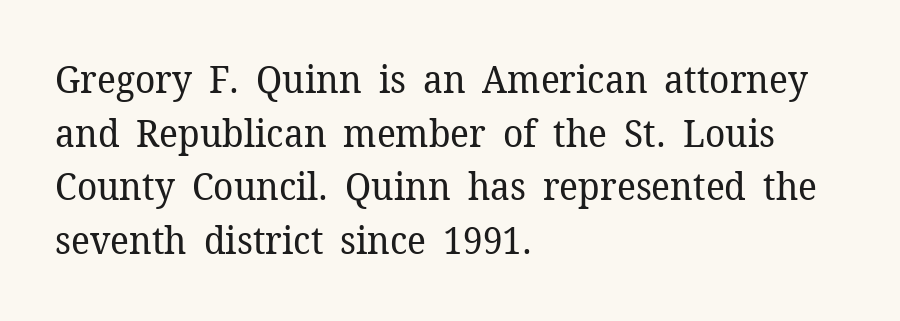
Q: Is the text bold? A: No.
Q: Is the text italic (slanted)? A: No, it is upright.
Q: Is the typeface a serif or a sans-serif typeface? A: Serif.
Q: Is the text underlined? A: No.
Q: How is the paragraph aligned? A: Left-aligned.
Q: Is the spacing between letters normal or unusually wide? A: Normal.
Q: Is the spacing between lines tight, normal or loose? A: Normal.
Q: Width (condensed, normal, or wide)? A: Normal.
Q: Stroke contrast? A: Low.
Q: x-height? A: Medium.
Q: Monospaced? A: No.
